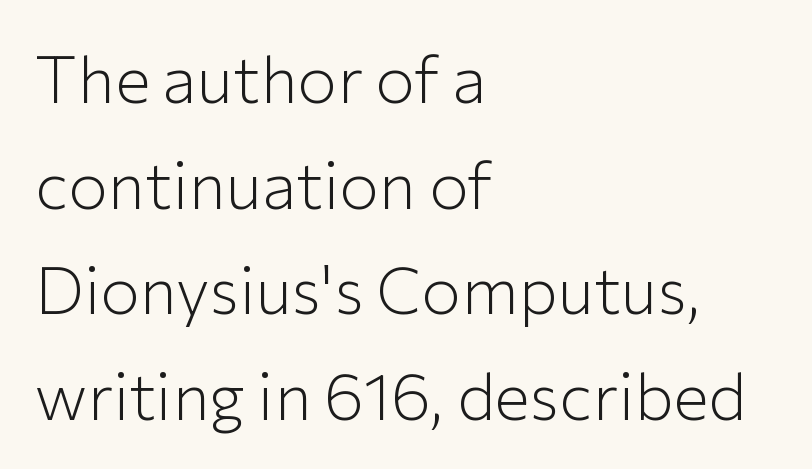
Q: Is the text bold? A: No.
Q: Is the text italic (slanted)? A: No, it is upright.
Q: Is the typeface a serif or a sans-serif typeface? A: Sans-serif.
Q: Is the text underlined? A: No.
Q: How is the paragraph aligned? A: Left-aligned.
Q: Is the spacing between letters normal or unusually wide? A: Normal.
Q: Is the spacing between lines tight, normal or loose? A: Normal.
Q: Width (condensed, normal, or wide)? A: Normal.
Q: Stroke contrast? A: Low.
Q: x-height? A: Medium.
Q: Monospaced? A: No.
